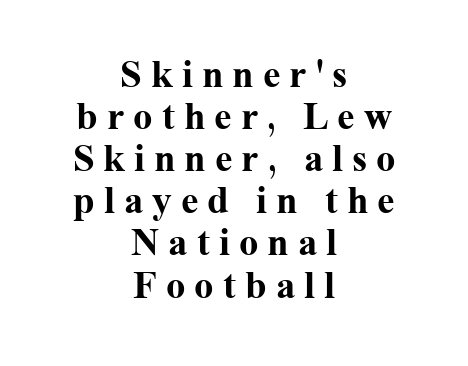
Q: Is the text bold? A: Yes.
Q: Is the text italic (slanted)? A: No, it is upright.
Q: Is the typeface a serif or a sans-serif typeface? A: Serif.
Q: Is the text underlined? A: No.
Q: How is the paragraph aligned? A: Centered.
Q: Is the spacing between letters normal or unusually wide? A: Unusually wide.
Q: Is the spacing between lines tight, normal or loose? A: Tight.
Q: Width (condensed, normal, or wide)? A: Normal.
Q: Stroke contrast? A: Medium.
Q: x-height? A: Medium.
Q: Monospaced? A: No.
